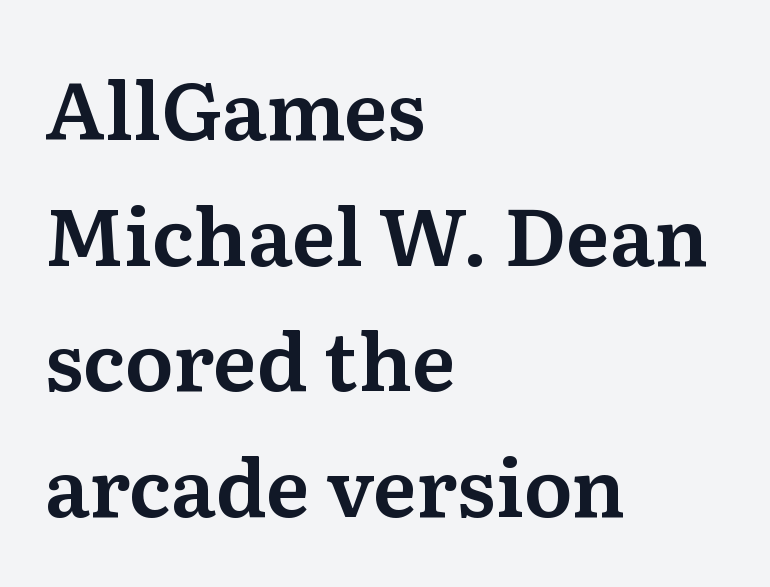
Is there much room between lines? A standard amount, neither cramped nor airy. Note: serifs present on the glyphs. The face used here is proportionally spaced, like ordinary book or web type. Inter-character spacing is left at the font's built-in metrics. Check the space under the baseline: it is left empty. Horizontal alignment here is leftward, the default for most running prose.
